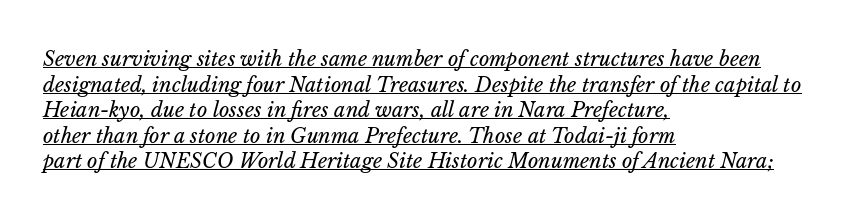
Q: Is the text bold? A: No.
Q: Is the text italic (slanted)? A: Yes, it leans right by about 14 degrees.
Q: Is the text underlined? A: Yes.
Q: How is the paragraph aligned? A: Left-aligned.
Q: Is the spacing between letters normal or unusually wide? A: Normal.
Q: Is the spacing between lines tight, normal or loose? A: Normal.
